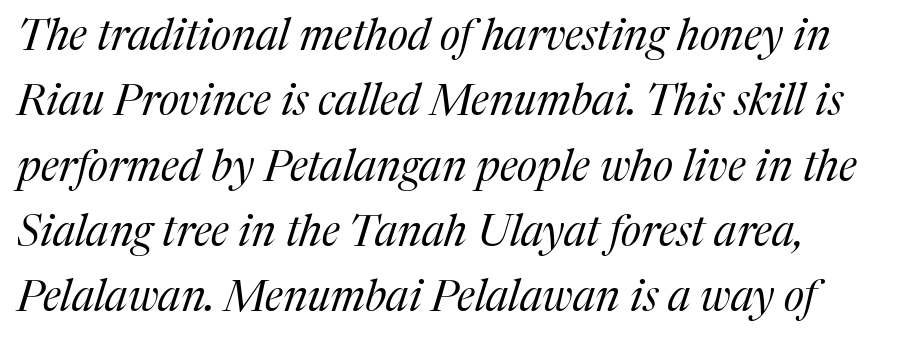
{"serif": "yes", "italic": "yes", "lean": "right", "slant_degrees": 17, "bold": "no", "weight": "regular", "width": "normal", "stroke_contrast": "medium", "x_height": "medium", "monospaced": "no", "underline": "no", "line_spacing": "normal", "line_spacing_ratio": 1.52, "letter_spacing": "normal", "letter_spacing_em": 0.0, "glyph_px": 43}
